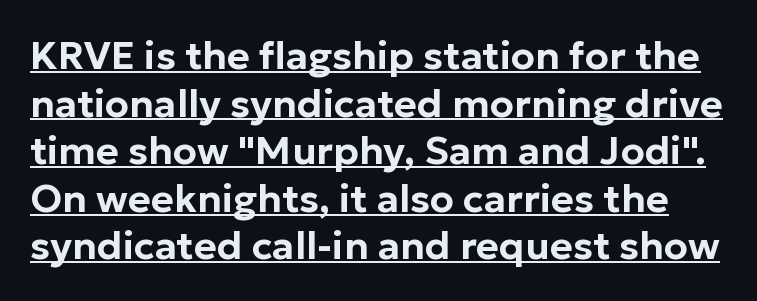
The image shows 39 px sans-serif type, upright; set line spacing 1.22x, normal letter spacing, underlined; low stroke contrast and a medium x-height.
